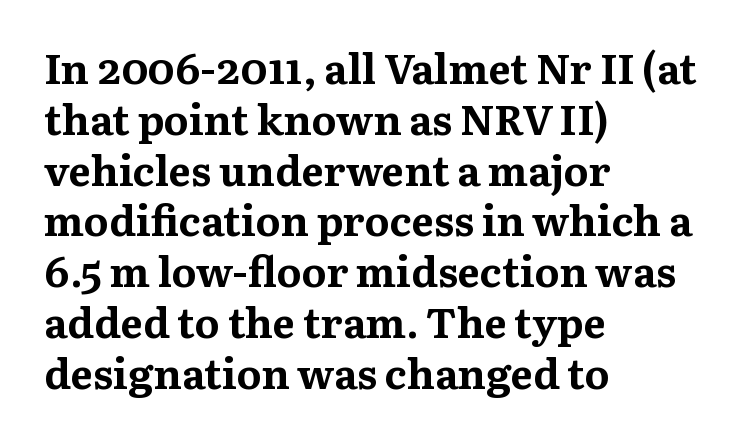
The image shows 42 px bold serif type, upright; set left-aligned, line spacing 1.21x, normal letter spacing, not underlined; medium stroke contrast and a medium x-height.
